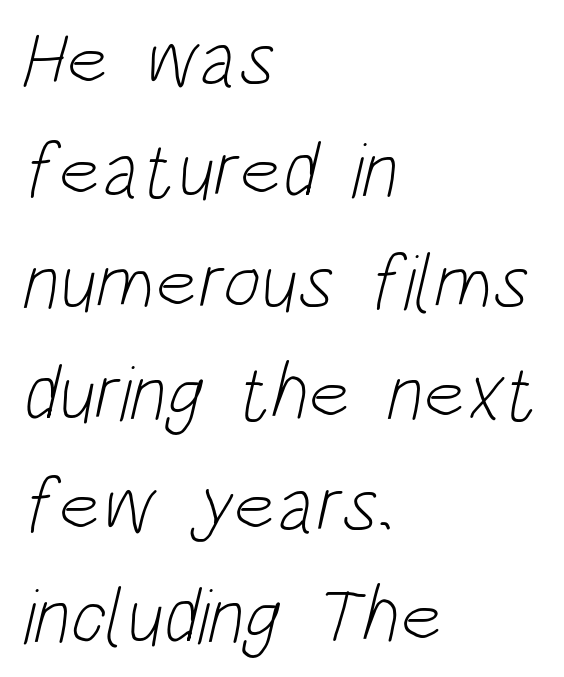
Q: Is the text bold? A: No.
Q: Is the typeface a serif or a sans-serif typeface? A: Sans-serif.
Q: Is the text underlined? A: No.
Q: How is the paragraph aligned? A: Left-aligned.
Q: Is the spacing between letters normal or unusually wide? A: Normal.
Q: Is the spacing between lines tight, normal or loose? A: Normal.
Q: Width (condensed, normal, or wide)? A: Condensed.
Q: Stroke contrast? A: Low.
Q: x-height? A: Large.
Q: Monospaced? A: No.
